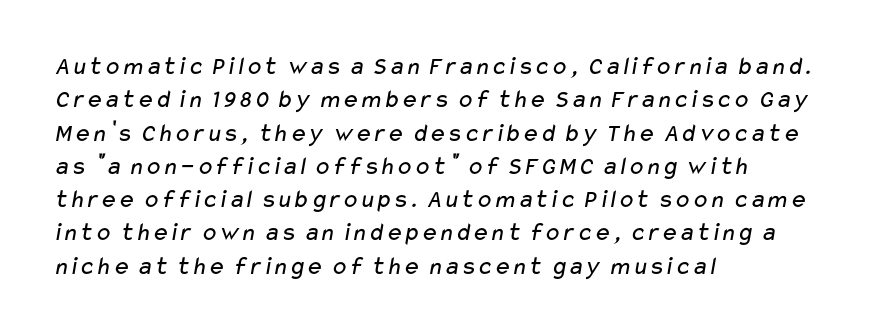
The image shows 26 px text type; set left-aligned, normal line spacing (1.28x), normal letter spacing, not underlined.
